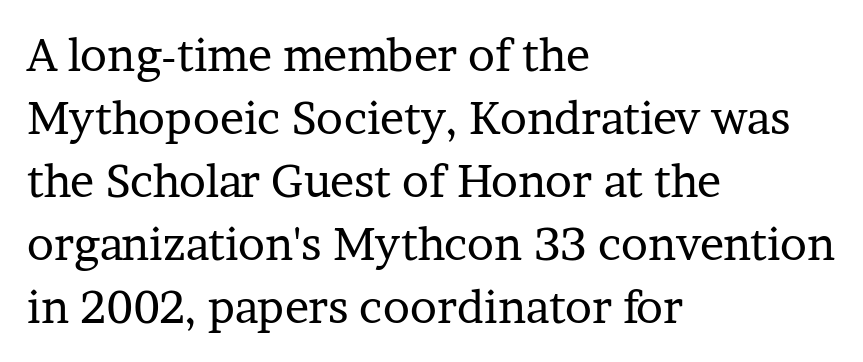
Q: Is the text bold? A: No.
Q: Is the text italic (slanted)? A: No, it is upright.
Q: Is the typeface a serif or a sans-serif typeface? A: Serif.
Q: Is the text underlined? A: No.
Q: How is the paragraph aligned? A: Left-aligned.
Q: Is the spacing between letters normal or unusually wide? A: Normal.
Q: Is the spacing between lines tight, normal or loose? A: Normal.
Q: Width (condensed, normal, or wide)? A: Normal.
Q: Stroke contrast? A: Low.
Q: x-height? A: Medium.
Q: Monospaced? A: No.
